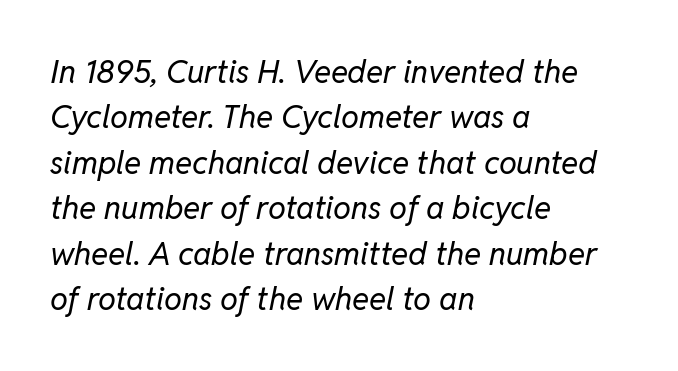
The zone under the glyphs is completely vacant. A normal amount of white space separates one row of letters from the next. Short note: letters normally spaced. Each letter keeps its own natural width here, so spacing adapts to shape. Teacher's note: observe the even left margin — that is flush-left alignment.
